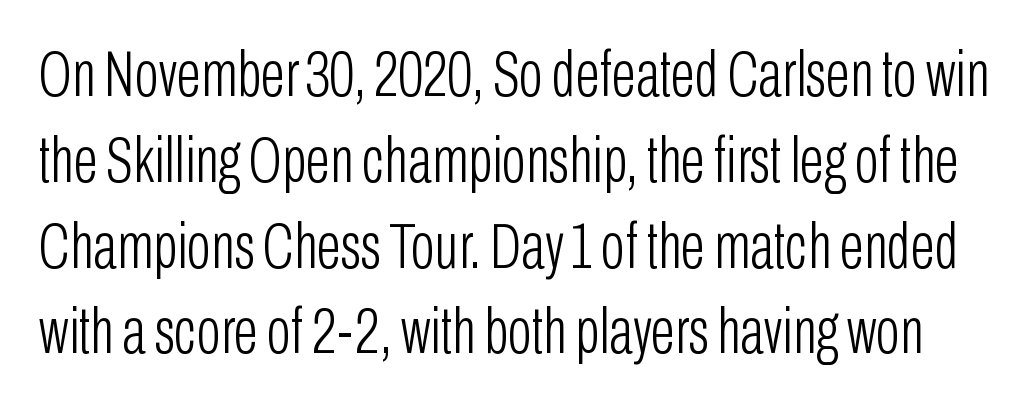
No italicization has been applied; the sample stays upright. Bare-footed words on every line. The face used here is a sans, in the tradition of grotesques and geometrics. Compared with typical body copy, the letter spacing here is the same. The characters are drawn with everyday or finer stroke widths. Is there much room between lines? A standard amount, neither cramped nor airy.
